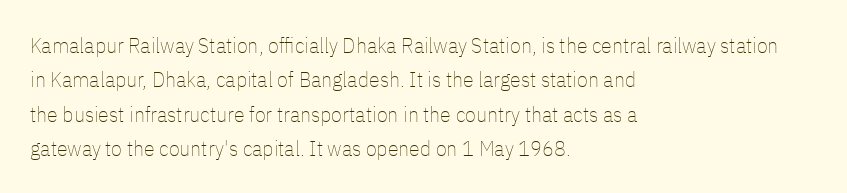
The specimen reads as upright at a glance. Is the stroke heavy? The answer is a plain regular-or-lighter. Clear beneath every line of the passage. Notice how descenders clear the ascenders below comfortably — that's standard leading.
